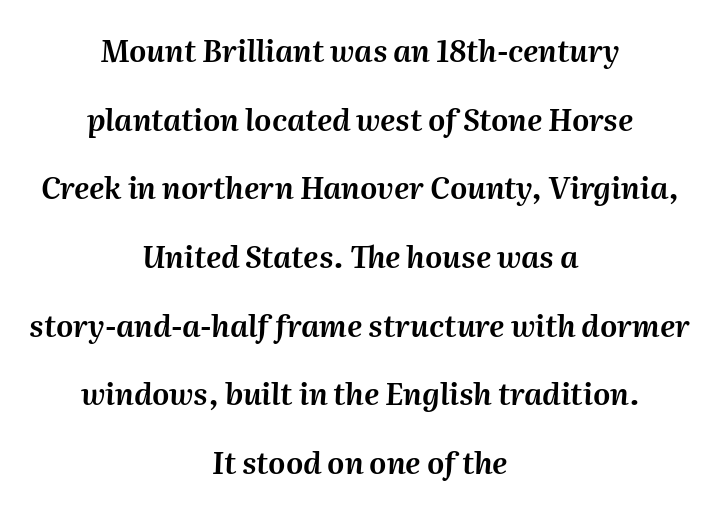
{"italic": "yes", "lean": "right", "slant_degrees": 2, "width": "normal", "stroke_contrast": "medium", "x_height": "medium", "monospaced": "no", "underline": "no", "align": "center", "line_spacing": "loose", "line_spacing_ratio": 2.29, "letter_spacing": "normal", "letter_spacing_em": 0.0, "glyph_px": 30}
